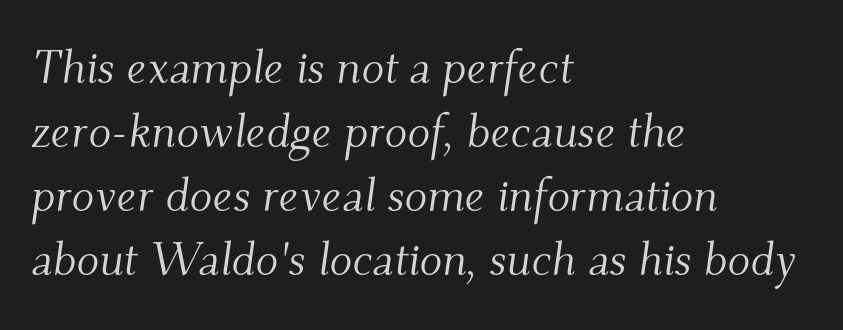
The image shows 47 px light serif type, italic (leaning right); set left-aligned, normal line spacing (1.36x), normal letter spacing, not underlined; medium stroke contrast and a small x-height.
